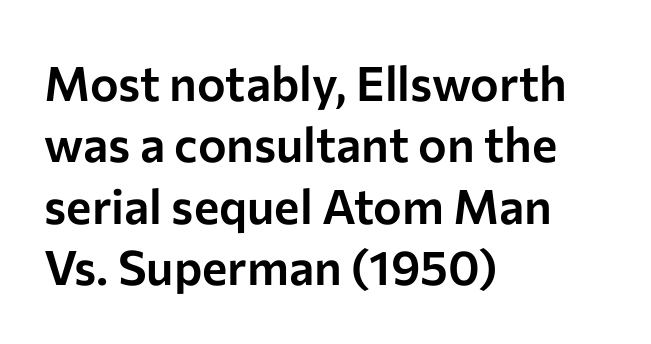
Q: Is the text italic (slanted)? A: No, it is upright.
Q: Is the typeface a serif or a sans-serif typeface? A: Sans-serif.
Q: Is the text underlined? A: No.
Q: How is the paragraph aligned? A: Left-aligned.
Q: Is the spacing between letters normal or unusually wide? A: Normal.
Q: Is the spacing between lines tight, normal or loose? A: Normal.
Q: Width (condensed, normal, or wide)? A: Normal.
Q: Stroke contrast? A: Low.
Q: x-height? A: Medium.
Q: Monospaced? A: No.
